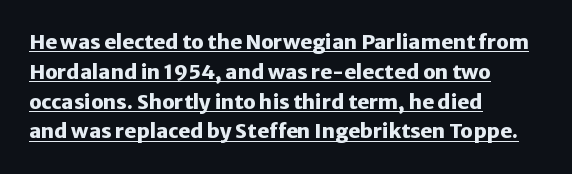
Q: Is the text bold? A: Yes.
Q: Is the text italic (slanted)? A: No, it is upright.
Q: Is the text underlined? A: Yes.
Q: How is the paragraph aligned? A: Left-aligned.
Q: Is the spacing between letters normal or unusually wide? A: Normal.
Q: Is the spacing between lines tight, normal or loose? A: Normal.
